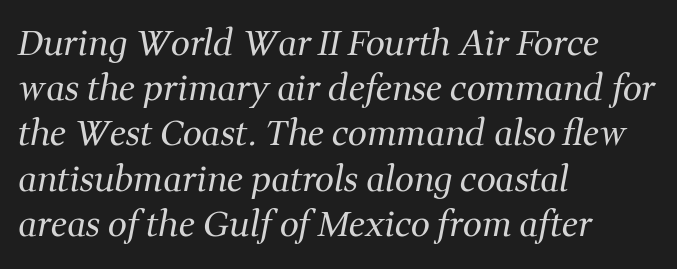
{"serif": "yes", "italic": "yes", "lean": "right", "slant_degrees": 11, "bold": "no", "weight": "regular", "width": "normal", "stroke_contrast": "medium", "x_height": "medium", "monospaced": "no", "underline": "no", "align": "left", "line_spacing": "normal", "line_spacing_ratio": 1.33, "letter_spacing": "normal", "letter_spacing_em": 0.0, "glyph_px": 34}
